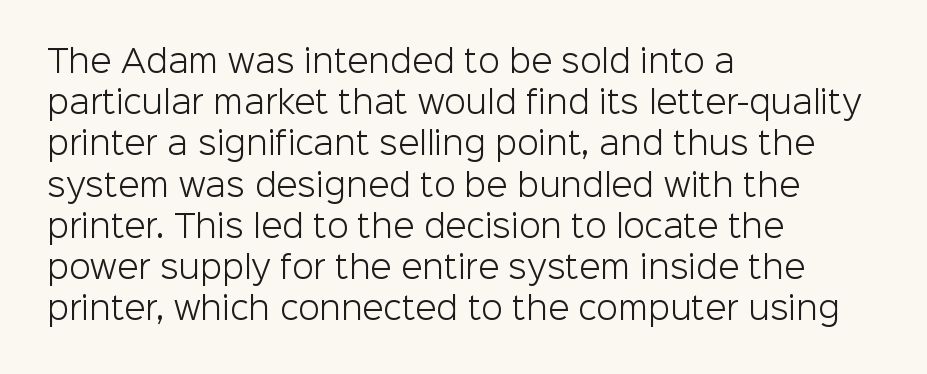
Nothing heavy about these letters — not bold at all. Short note: letters normally spaced. Are there feet on the stems? There aren't — it's a sans. Spacing verdict: proportional, widths tailored to each character.
